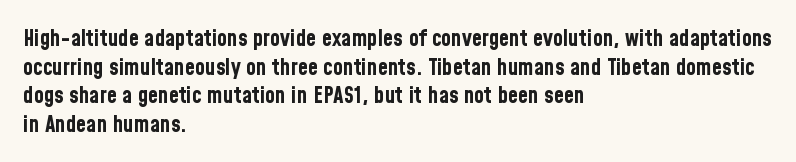
The image shows 23 px bold type, upright; set left-aligned, normal line spacing (1.25x), normal letter spacing, not underlined.
